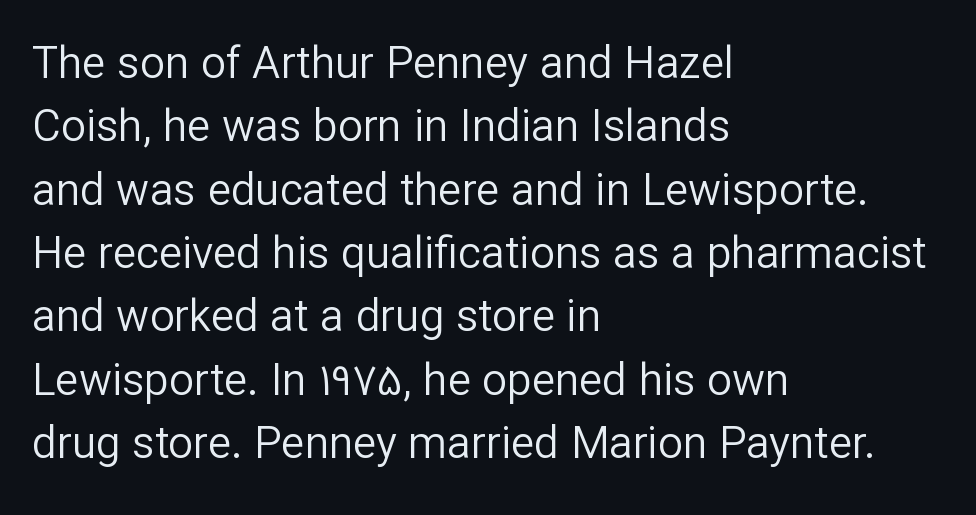
Q: Is the text bold? A: No.
Q: Is the text italic (slanted)? A: No, it is upright.
Q: Is the typeface a serif or a sans-serif typeface? A: Sans-serif.
Q: Is the text underlined? A: No.
Q: How is the paragraph aligned? A: Left-aligned.
Q: Is the spacing between letters normal or unusually wide? A: Normal.
Q: Is the spacing between lines tight, normal or loose? A: Normal.
Q: Width (condensed, normal, or wide)? A: Normal.
Q: Stroke contrast? A: Low.
Q: x-height? A: Medium.
Q: Monospaced? A: No.
